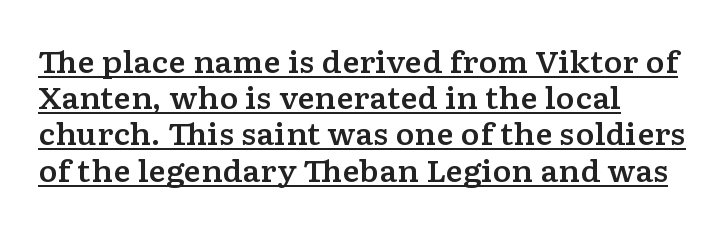
{"serif": "yes", "italic": "no", "width": "wide", "stroke_contrast": "low", "x_height": "medium", "monospaced": "no", "underline": "yes", "align": "left", "line_spacing": "normal", "line_spacing_ratio": 1.25, "letter_spacing": "normal", "letter_spacing_em": 0.0, "glyph_px": 29}
